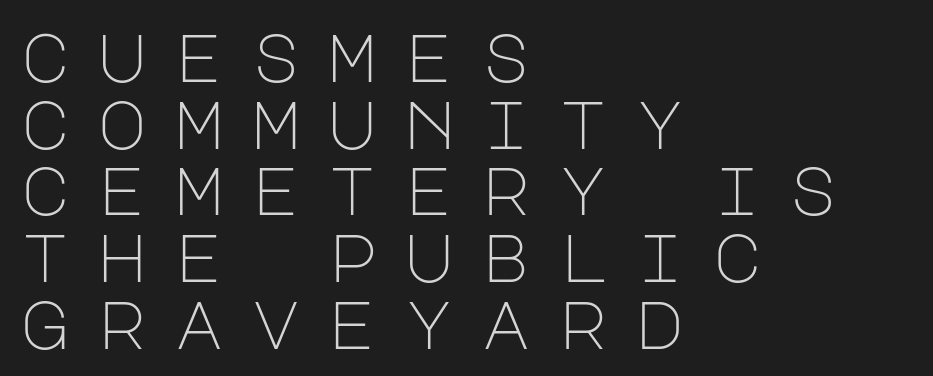
The image shows 68 px light sans-serif type, upright; set left-aligned, tight line spacing (0.98x), unusually wide letter spacing (+0.39 em), not underlined; low stroke contrast and a large x-height.
